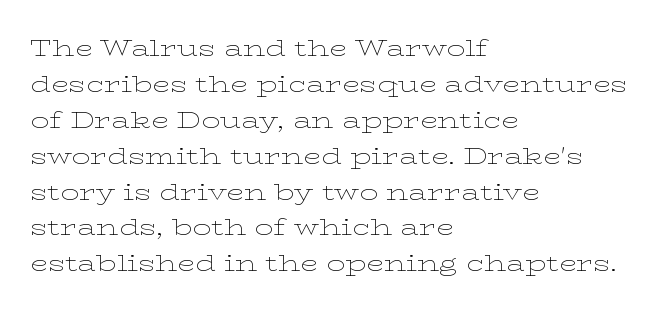
{"italic": "no", "bold": "no", "underline": "no", "align": "left", "line_spacing": "normal", "line_spacing_ratio": 1.56, "letter_spacing": "normal", "letter_spacing_em": 0.0, "glyph_px": 23}
